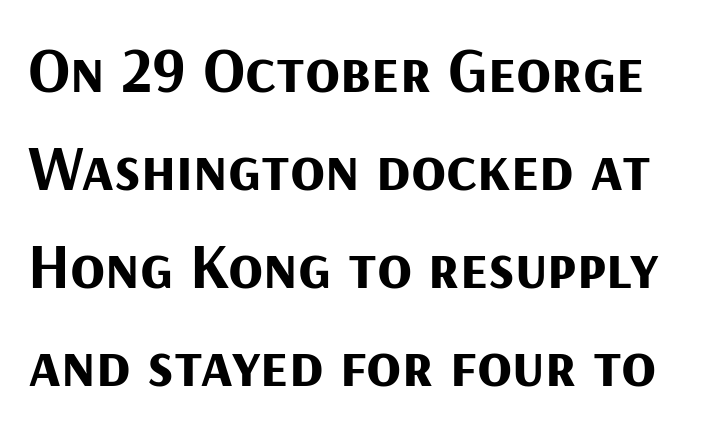
{"serif": "no", "italic": "no", "bold": "yes", "weight": "bold", "width": "normal", "stroke_contrast": "medium", "x_height": "medium", "monospaced": "no", "underline": "no", "line_spacing": "normal", "line_spacing_ratio": 1.53, "letter_spacing": "normal", "letter_spacing_em": 0.0, "glyph_px": 64}
